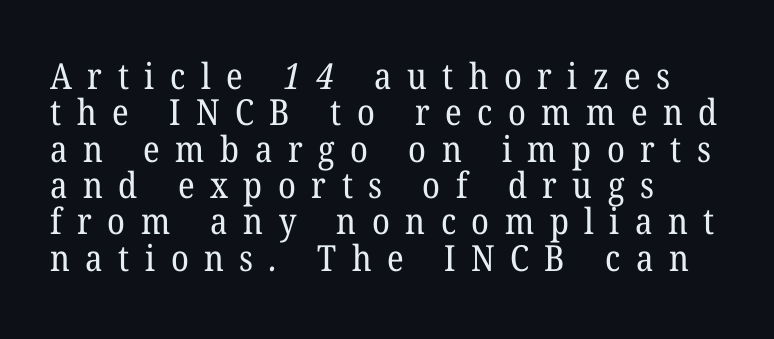
Display-style spreading of the glyphs; the letterfit is very open. Line beginnings align vertically; line endings do not. Anything drawn beneath the words? Only blank space. Bold? No — there's no thickening of the strokes.
